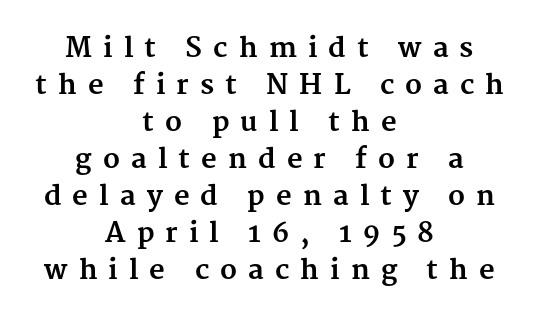
{"italic": "no", "bold": "yes", "underline": "no", "align": "center", "line_spacing": "normal", "line_spacing_ratio": 1.37, "letter_spacing": "wide", "letter_spacing_em": 0.41, "glyph_px": 27}
